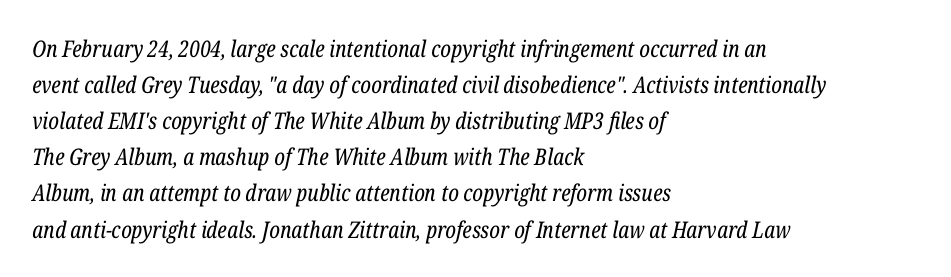
The image shows 23 px text type, italic (leaning right); set left-aligned, normal line spacing (1.57x), normal letter spacing, not underlined.
